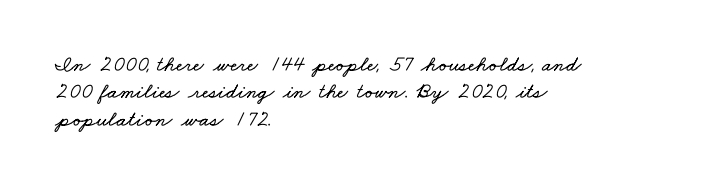
The image shows 22 px text type; set left-aligned, line spacing 1.24x, normal letter spacing, not underlined.
